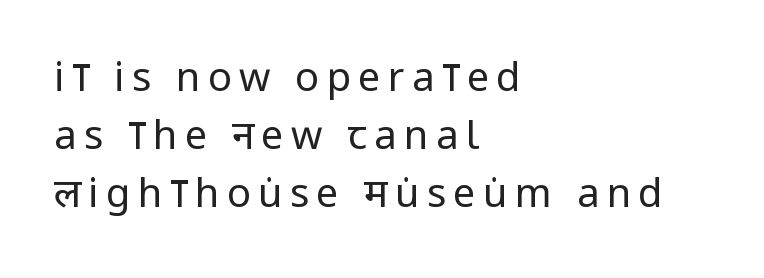
The image shows 40 px regular-weight, condensed sans-serif type, upright; set left-aligned, normal line spacing (1.45x), not underlined; low stroke contrast and a large x-height.
